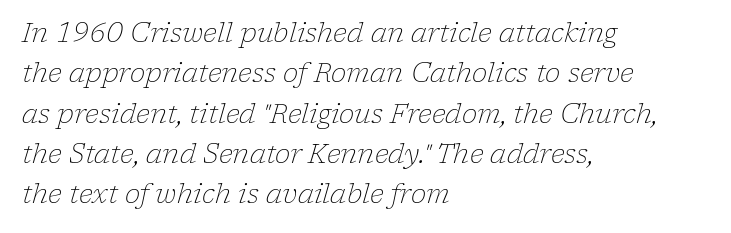
{"italic": "yes", "lean": "right", "slant_degrees": 17, "bold": "no", "underline": "no", "align": "left", "line_spacing": "normal", "line_spacing_ratio": 1.55, "letter_spacing": "normal", "letter_spacing_em": 0.0, "glyph_px": 26}
